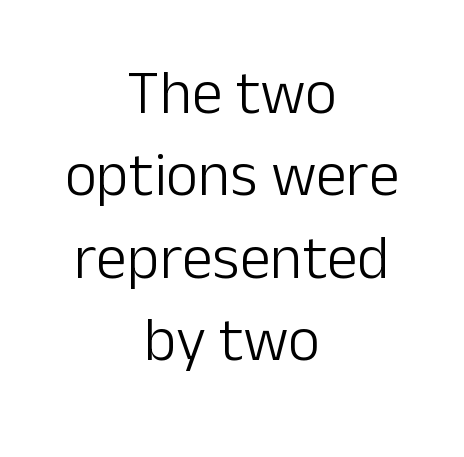
The whitespace from short lines is split evenly between both sides. Heaviness? Minimal to ordinary, like unemphasized prose. Type style note: lacks serifs. This sample has the flowing, uneven cadence of proportional lettering. A typesetter would call this leading conventional body-copy spacing. No word sits above an underline.
